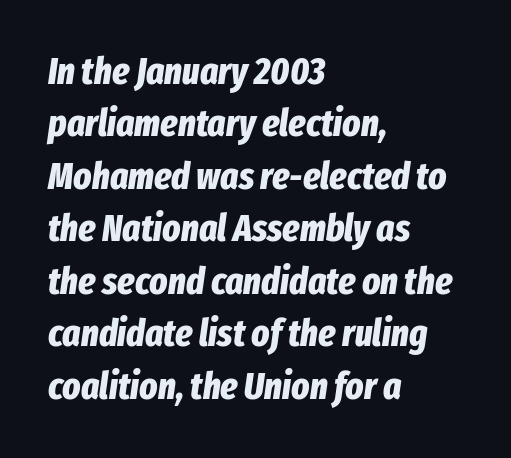
The passage shown has conventional tracking throughout. The letters advance in unequal steps, a hallmark of proportional type. As a designer I'd log this as weight 700, bold. Baseline-to-baseline distance is the conventional proportion of letter height. The ragged edge is on the right, which tells us the setting is flush left. Honestly, there is no underline to notice here at all.
